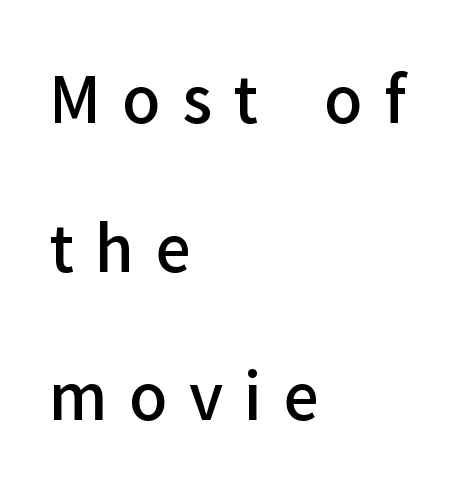
Q: Is the text bold? A: Semi-bold.
Q: Is the text italic (slanted)? A: No, it is upright.
Q: Is the typeface a serif or a sans-serif typeface? A: Sans-serif.
Q: Is the text underlined? A: No.
Q: How is the paragraph aligned? A: Left-aligned.
Q: Is the spacing between letters normal or unusually wide? A: Unusually wide.
Q: Is the spacing between lines tight, normal or loose? A: Loose.
Q: Width (condensed, normal, or wide)? A: Normal.
Q: Stroke contrast? A: Low.
Q: x-height? A: Medium.
Q: Monospaced? A: No.
